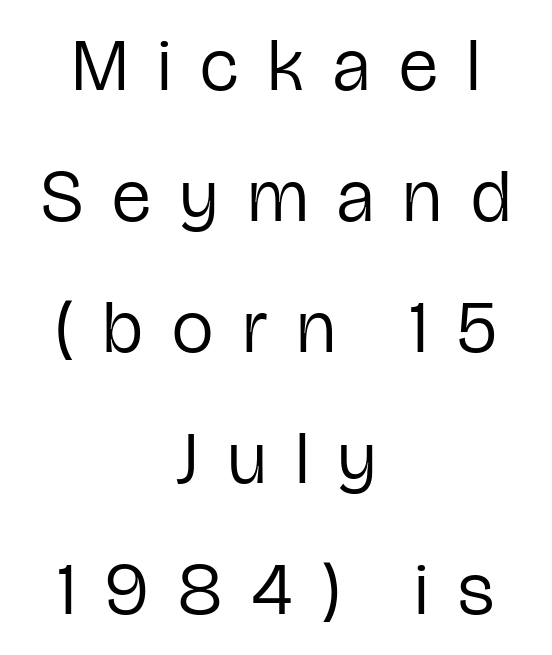
{"serif": "no", "italic": "no", "bold": "no", "weight": "regular", "width": "condensed", "stroke_contrast": "low", "x_height": "medium", "monospaced": "no", "underline": "no", "align": "center", "line_spacing_ratio": 1.77, "letter_spacing": "wide", "letter_spacing_em": 0.4, "glyph_px": 74}
